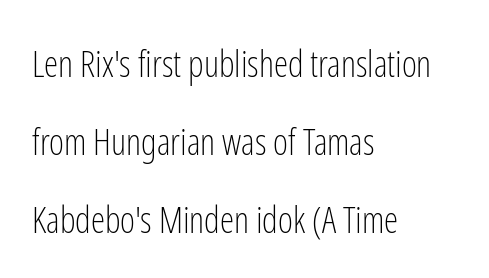
{"serif": "no", "italic": "no", "bold": "no", "weight": "light", "width": "condensed", "stroke_contrast": "low", "x_height": "medium", "monospaced": "no", "underline": "no", "align": "left", "line_spacing": "loose", "line_spacing_ratio": 2.16, "letter_spacing": "normal", "letter_spacing_em": 0.0, "glyph_px": 36}
